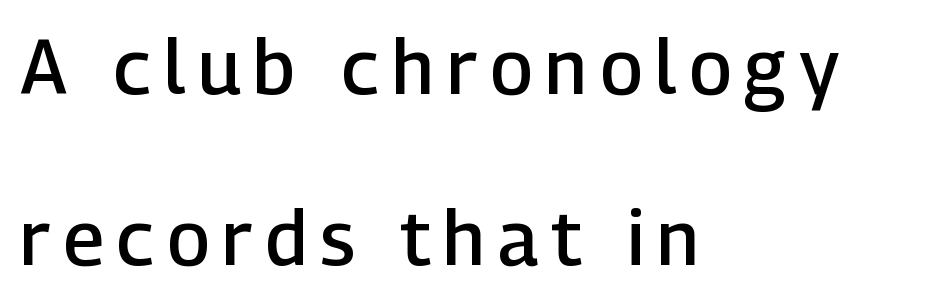
{"serif": "no", "italic": "no", "bold": "semi", "weight": "semibold", "width": "normal", "stroke_contrast": "low", "x_height": "medium", "monospaced": "no", "underline": "no", "align": "left", "line_spacing": "loose", "line_spacing_ratio": 2.25, "glyph_px": 76}
